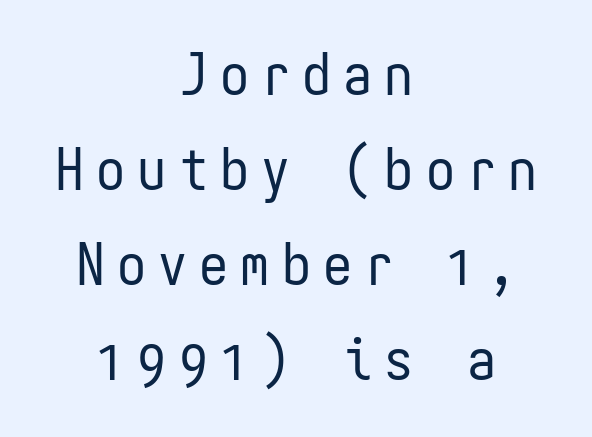
The image shows 58 px regular-weight, condensed sans-serif type, upright, monospaced; set centered, normal line spacing (1.64x), unusually wide letter spacing (+0.21 em), not underlined; low stroke contrast and a medium x-height.
